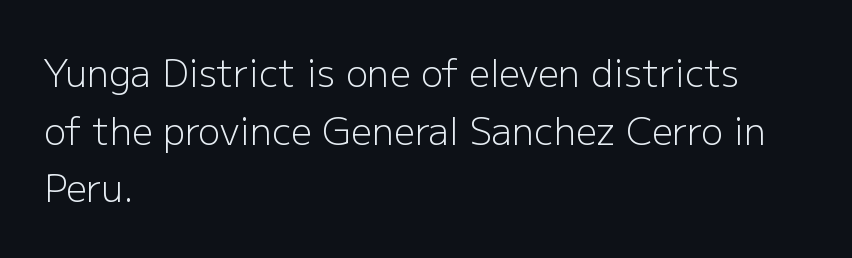
{"serif": "no", "italic": "no", "bold": "no", "weight": "light", "width": "normal", "stroke_contrast": "low", "x_height": "medium", "monospaced": "no", "underline": "no", "align": "left", "line_spacing": "normal", "line_spacing_ratio": 1.56, "letter_spacing": "normal", "letter_spacing_em": 0.0, "glyph_px": 37}
